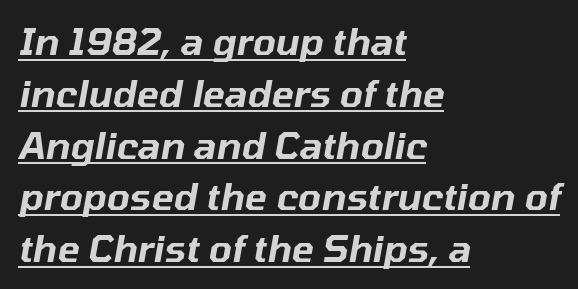
Q: Is the text italic (slanted)? A: Yes, it leans right by about 10 degrees.
Q: Is the text underlined? A: Yes.
Q: How is the paragraph aligned? A: Left-aligned.
Q: Is the spacing between letters normal or unusually wide? A: Normal.
Q: Is the spacing between lines tight, normal or loose? A: Normal.
Q: Width (condensed, normal, or wide)? A: Normal.
Q: Stroke contrast? A: Low.
Q: x-height? A: Medium.
Q: Monospaced? A: No.
